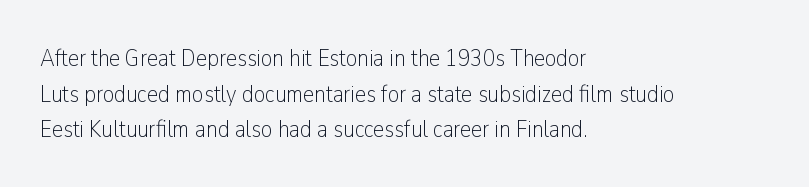
Q: Is the text bold? A: No.
Q: Is the text italic (slanted)? A: No, it is upright.
Q: Is the text underlined? A: No.
Q: How is the paragraph aligned? A: Left-aligned.
Q: Is the spacing between letters normal or unusually wide? A: Normal.
Q: Is the spacing between lines tight, normal or loose? A: Normal.
